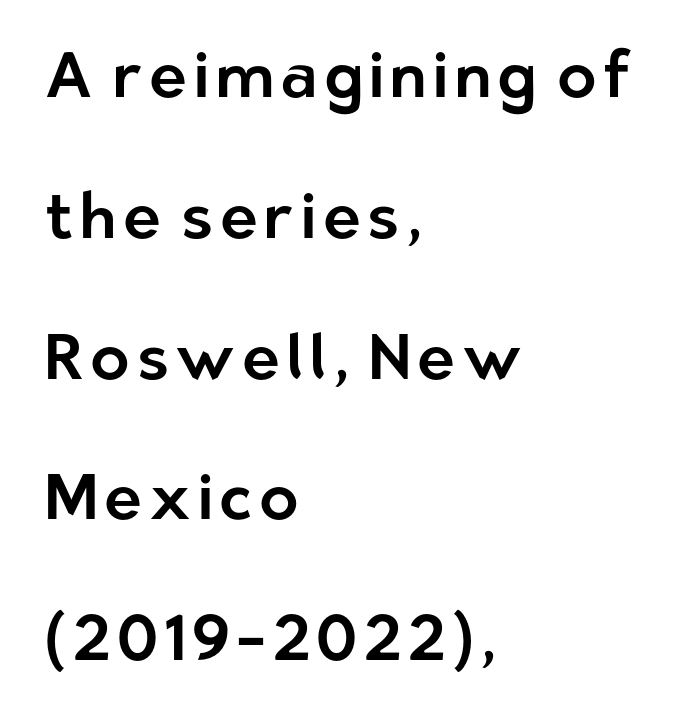
The image shows 64 px sans-serif type, upright; set left-aligned, loose line spacing (2.2x), not underlined; low stroke contrast and a medium x-height.
